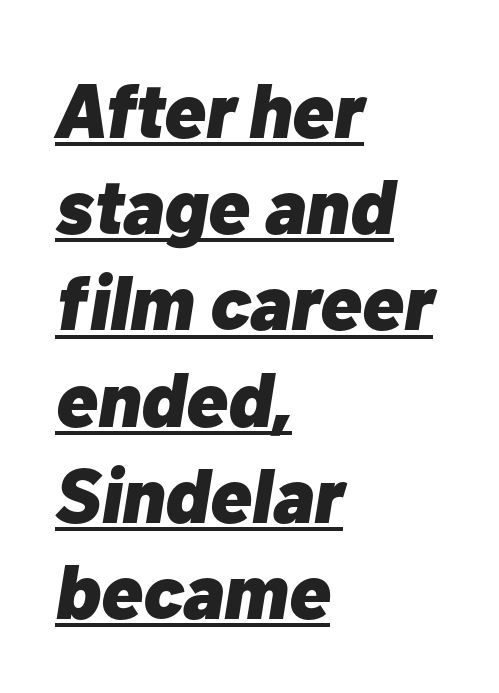
Q: Is the text bold? A: Yes.
Q: Is the text italic (slanted)? A: Yes, it leans right by about 10 degrees.
Q: Is the text underlined? A: Yes.
Q: How is the paragraph aligned? A: Left-aligned.
Q: Is the spacing between letters normal or unusually wide? A: Normal.
Q: Is the spacing between lines tight, normal or loose? A: Normal.
Q: Width (condensed, normal, or wide)? A: Normal.
Q: Stroke contrast? A: Low.
Q: x-height? A: Medium.
Q: Monospaced? A: No.
